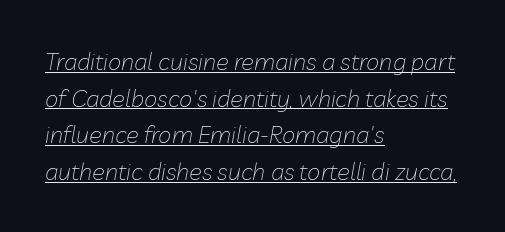
{"italic": "yes", "lean": "right", "slant_degrees": 10, "bold": "no", "underline": "yes", "align": "left", "line_spacing": "normal", "line_spacing_ratio": 1.53, "letter_spacing": "normal", "letter_spacing_em": 0.0, "glyph_px": 24}
